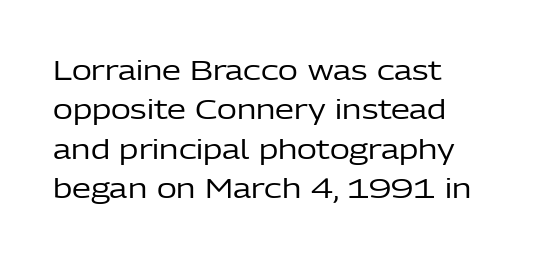
Q: Is the text bold? A: No.
Q: Is the text italic (slanted)? A: No, it is upright.
Q: Is the text underlined? A: No.
Q: How is the paragraph aligned? A: Left-aligned.
Q: Is the spacing between letters normal or unusually wide? A: Normal.
Q: Is the spacing between lines tight, normal or loose? A: Normal.
